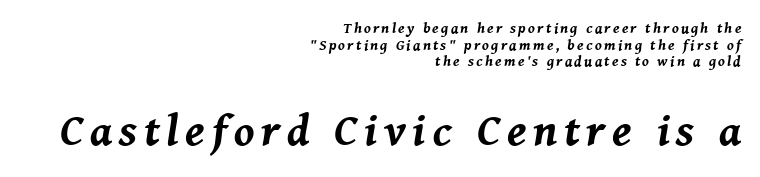
Q: Is the text bold? A: Yes.
Q: Is the text italic (slanted)? A: Yes, it leans right by about 8 degrees.
Q: Is the text underlined? A: No.
Q: How is the paragraph aligned? A: Right-aligned.
Q: Is the spacing between lines tight, normal or loose? A: Tight.
Q: Which block of text is set in a larger size, the first (top) or the second (bottom)? A: The second (bottom) one.
Q: Width (condensed, normal, or wide)? A: Normal.
Q: Stroke contrast? A: Medium.
Q: x-height? A: Medium.
Q: Monospaced? A: No.
